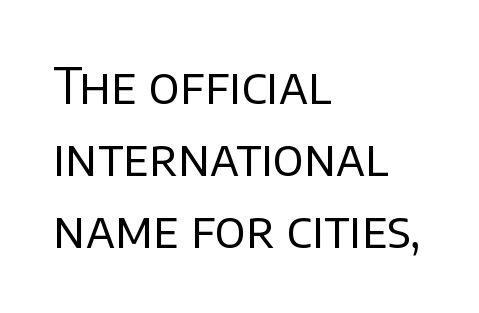
{"serif": "no", "italic": "no", "bold": "no", "weight": "regular", "width": "normal", "stroke_contrast": "low", "x_height": "large", "monospaced": "no", "underline": "no", "align": "left", "line_spacing": "normal", "line_spacing_ratio": 1.47, "letter_spacing": "normal", "letter_spacing_em": 0.0, "glyph_px": 49}
